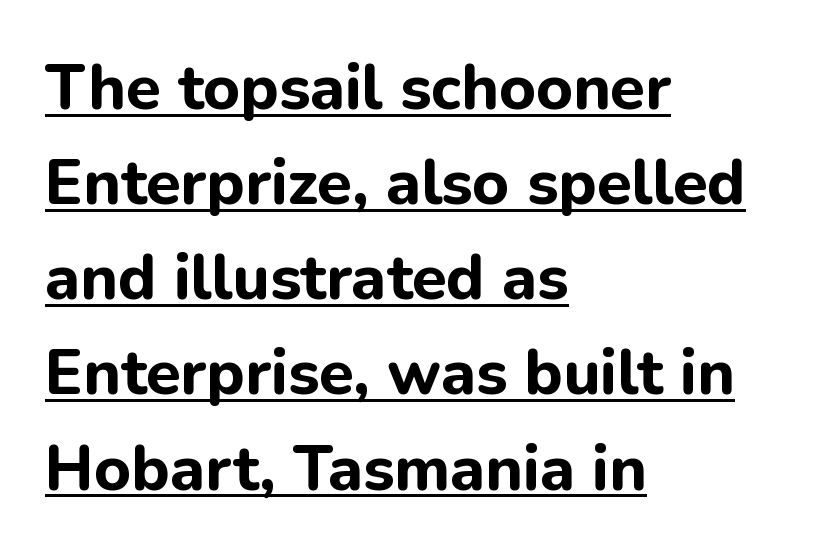
This sample has the flowing, uneven cadence of proportional lettering. Nope, not italic — everything's standing straight. Compared with typical body copy, the letter spacing here is the same. The font family rendered here belongs to the sans-serif group. The rendering anchors every line to the left-hand side. A continuous stroke trails under the words, as in a hyperlink.
